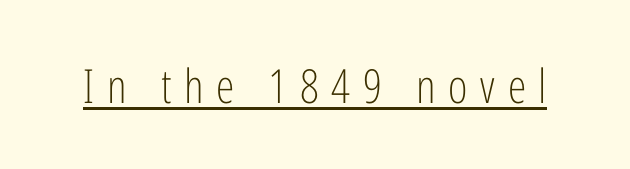
The image shows 47 px light, condensed sans-serif type, upright; set unusually wide letter spacing (+0.27 em), underlined; low stroke contrast and a medium x-height.
